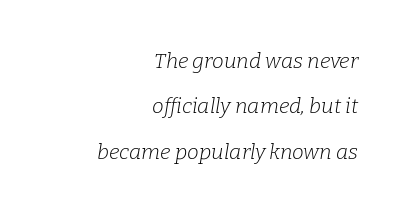
The whole block is typeset with a tilt. In terms of letterspacing, this is plain default setting. The compositor pushed each line to the right boundary. This is not heavy type; no bold has been used. The leading is generous, giving the passage an open texture. Quick note: underline off.
